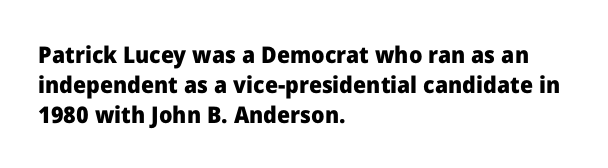
Q: Is the text bold? A: Yes.
Q: Is the text italic (slanted)? A: No, it is upright.
Q: Is the text underlined? A: No.
Q: How is the paragraph aligned? A: Left-aligned.
Q: Is the spacing between letters normal or unusually wide? A: Normal.
Q: Is the spacing between lines tight, normal or loose? A: Normal.
